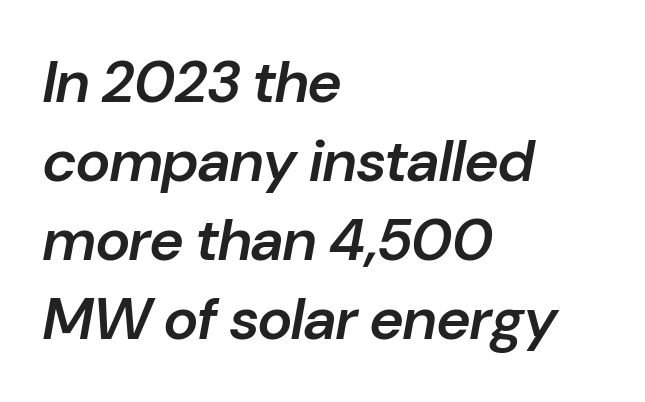
Descenders hang freely into open space. One glance says typical: line gaps are just what's usual. The line texture is even and compact thanks to regular tracking. The glyphs have the mass of a demibold cut, below bold. The lines in this sample share a left origin and differ only in where they stop. This sample has the flowing, uneven cadence of proportional lettering.
